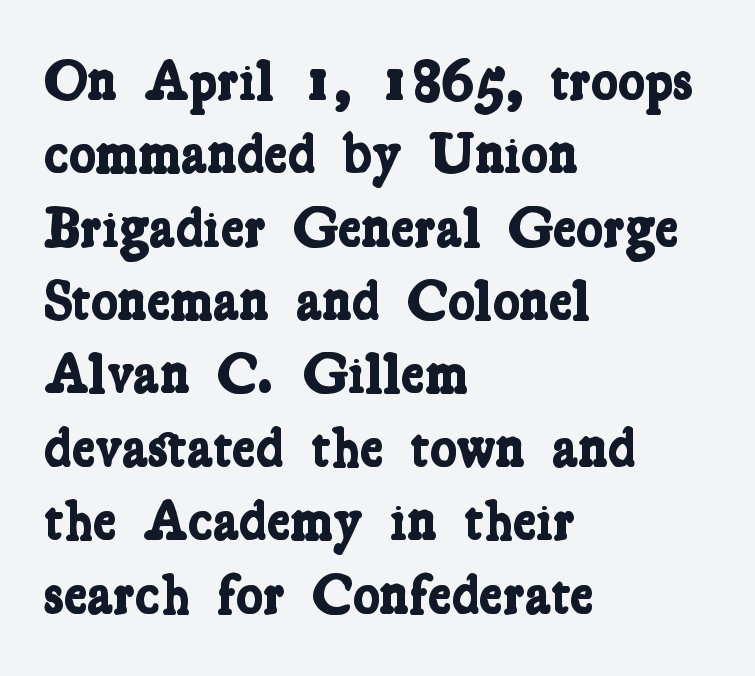
Q: Is the text bold? A: Yes.
Q: Is the typeface a serif or a sans-serif typeface? A: Serif.
Q: Is the text underlined? A: No.
Q: How is the paragraph aligned? A: Left-aligned.
Q: Is the spacing between letters normal or unusually wide? A: Normal.
Q: Is the spacing between lines tight, normal or loose? A: Normal.
Q: Width (condensed, normal, or wide)? A: Condensed.
Q: Stroke contrast? A: Low.
Q: x-height? A: Medium.
Q: Monospaced? A: No.
